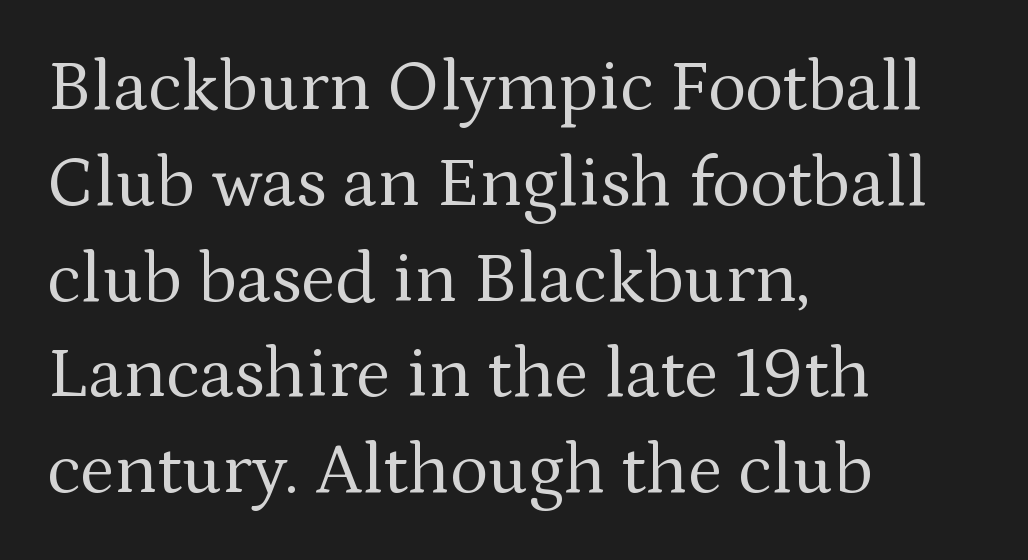
The image shows 72 px regular-weight serif type, upright; set left-aligned, normal line spacing (1.33x), normal letter spacing, not underlined; medium stroke contrast and a medium x-height.
